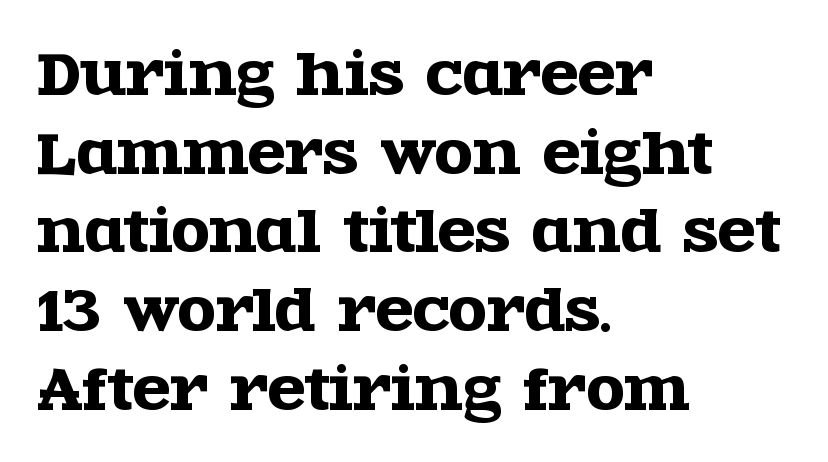
Q: Is the text italic (slanted)? A: No, it is upright.
Q: Is the typeface a serif or a sans-serif typeface? A: Serif.
Q: Is the text underlined? A: No.
Q: How is the paragraph aligned? A: Left-aligned.
Q: Is the spacing between letters normal or unusually wide? A: Normal.
Q: Is the spacing between lines tight, normal or loose? A: Normal.
Q: Width (condensed, normal, or wide)? A: Wide.
Q: x-height? A: Large.
Q: Monospaced? A: No.
